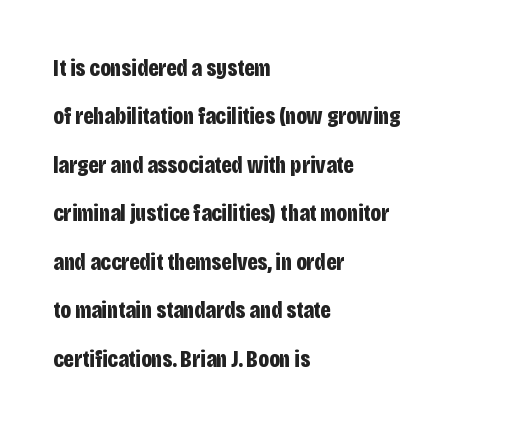
{"italic": "no", "bold": "yes", "underline": "no", "align": "left", "line_spacing": "loose", "line_spacing_ratio": 2.02, "letter_spacing": "normal", "letter_spacing_em": 0.0, "glyph_px": 24}
